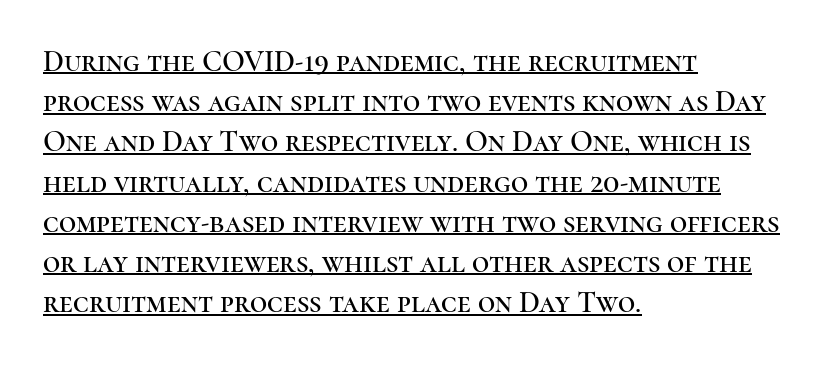
Q: Is the text italic (slanted)? A: No, it is upright.
Q: Is the typeface a serif or a sans-serif typeface? A: Serif.
Q: Is the text underlined? A: Yes.
Q: How is the paragraph aligned? A: Left-aligned.
Q: Is the spacing between letters normal or unusually wide? A: Normal.
Q: Is the spacing between lines tight, normal or loose? A: Normal.
Q: Width (condensed, normal, or wide)? A: Normal.
Q: Stroke contrast? A: High.
Q: x-height? A: Medium.
Q: Monospaced? A: No.
